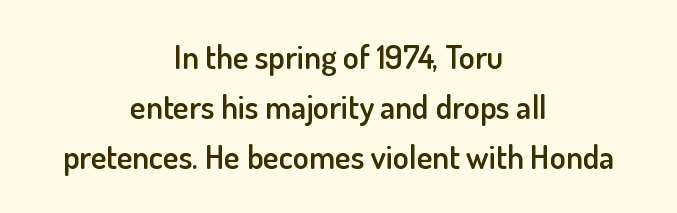
Q: Is the text bold? A: Semi-bold.
Q: Is the text italic (slanted)? A: No, it is upright.
Q: Is the typeface a serif or a sans-serif typeface? A: Sans-serif.
Q: Is the text underlined? A: No.
Q: How is the paragraph aligned? A: Centered.
Q: Is the spacing between letters normal or unusually wide? A: Normal.
Q: Is the spacing between lines tight, normal or loose? A: Normal.
Q: Width (condensed, normal, or wide)? A: Normal.
Q: Stroke contrast? A: Low.
Q: x-height? A: Small.
Q: Monospaced? A: No.
